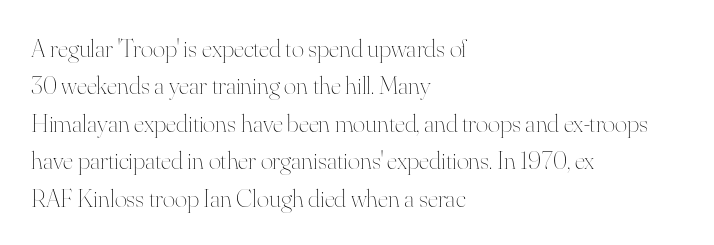
{"italic": "no", "bold": "no", "underline": "no", "align": "left", "line_spacing": "normal", "line_spacing_ratio": 1.44, "letter_spacing": "normal", "letter_spacing_em": 0.0, "glyph_px": 26}
